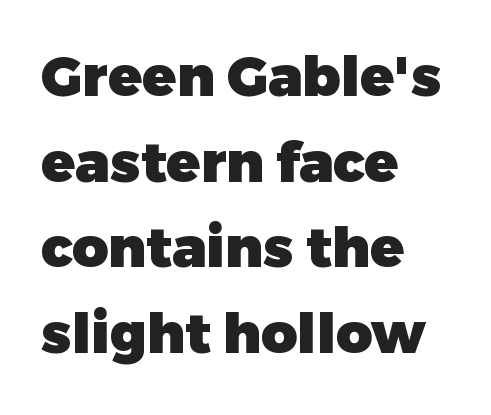
Q: Is the text bold? A: Yes.
Q: Is the text italic (slanted)? A: No, it is upright.
Q: Is the typeface a serif or a sans-serif typeface? A: Sans-serif.
Q: Is the text underlined? A: No.
Q: How is the paragraph aligned? A: Left-aligned.
Q: Is the spacing between letters normal or unusually wide? A: Normal.
Q: Is the spacing between lines tight, normal or loose? A: Normal.
Q: Width (condensed, normal, or wide)? A: Normal.
Q: Stroke contrast? A: Low.
Q: x-height? A: Medium.
Q: Monospaced? A: No.
